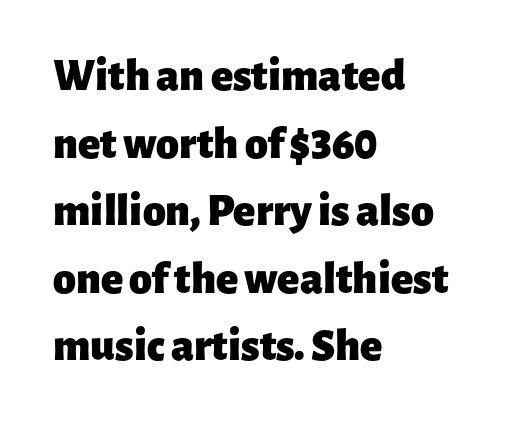
{"serif": "no", "italic": "no", "bold": "yes", "weight": "heavy", "width": "normal", "stroke_contrast": "low", "x_height": "medium", "monospaced": "no", "underline": "no", "align": "left", "line_spacing": "normal", "line_spacing_ratio": 1.47, "letter_spacing": "normal", "letter_spacing_em": 0.0, "glyph_px": 46}
